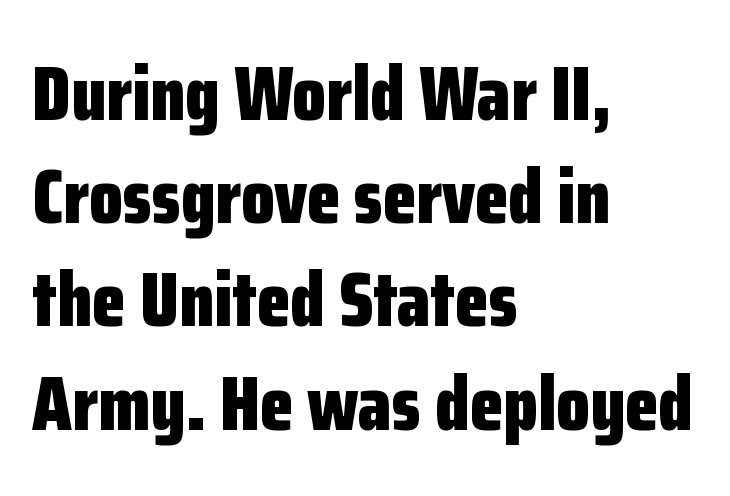
The image shows 77 px bold, condensed sans-serif type, upright; set left-aligned, normal line spacing (1.34x), normal letter spacing, not underlined; low stroke contrast and a medium x-height.
